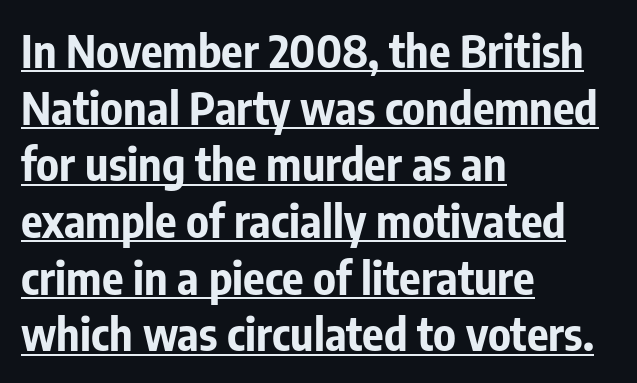
{"serif": "no", "italic": "no", "bold": "yes", "weight": "bold", "width": "condensed", "stroke_contrast": "low", "x_height": "medium", "monospaced": "no", "underline": "yes", "align": "left", "line_spacing": "normal", "line_spacing_ratio": 1.26, "letter_spacing": "normal", "letter_spacing_em": 0.0, "glyph_px": 45}
